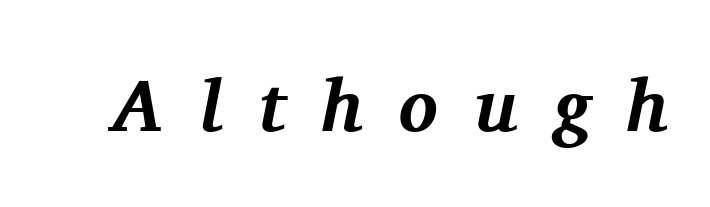
Q: Is the text bold? A: Yes.
Q: Is the text italic (slanted)? A: Yes, it leans right by about 11 degrees.
Q: Is the typeface a serif or a sans-serif typeface? A: Serif.
Q: Is the text underlined? A: No.
Q: Is the spacing between letters normal or unusually wide? A: Unusually wide.
Q: Width (condensed, normal, or wide)? A: Normal.
Q: Stroke contrast? A: Medium.
Q: x-height? A: Medium.
Q: Monospaced? A: No.
